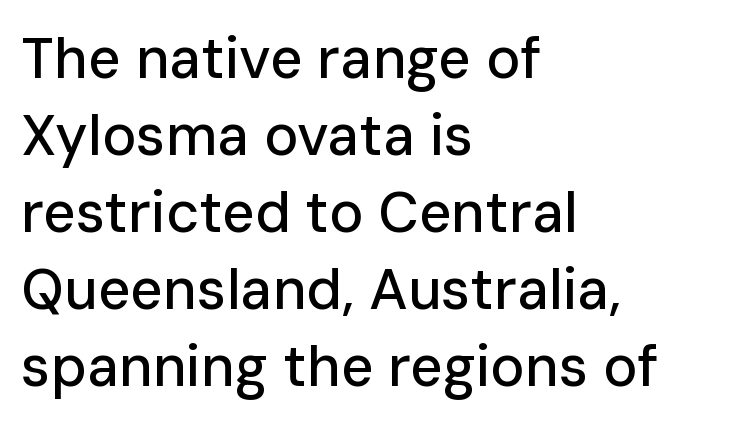
Line starts are locked; line ends wander. Look at the tracking — it's just the regular setting, nothing added. Descenders hang freely into open space. These lines are composed in type without serifs.
